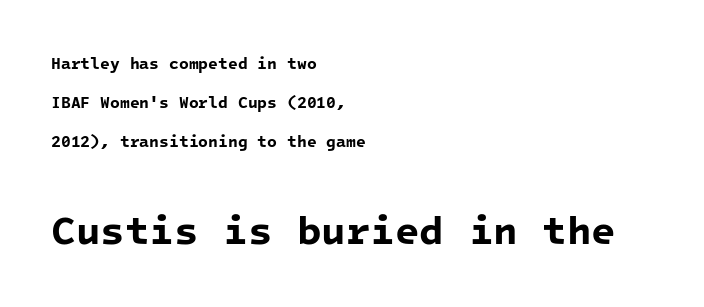
Q: Is the text bold? A: Yes.
Q: Is the typeface a serif or a sans-serif typeface? A: Sans-serif.
Q: Is the text underlined? A: No.
Q: How is the paragraph aligned? A: Left-aligned.
Q: Is the spacing between letters normal or unusually wide? A: Normal.
Q: Is the spacing between lines tight, normal or loose? A: Loose.
Q: Which block of text is set in a larger size, the first (top) or the second (bottom)? A: The second (bottom) one.
Q: Width (condensed, normal, or wide)? A: Normal.
Q: Stroke contrast? A: Low.
Q: x-height? A: Medium.
Q: Monospaced? A: Yes.
